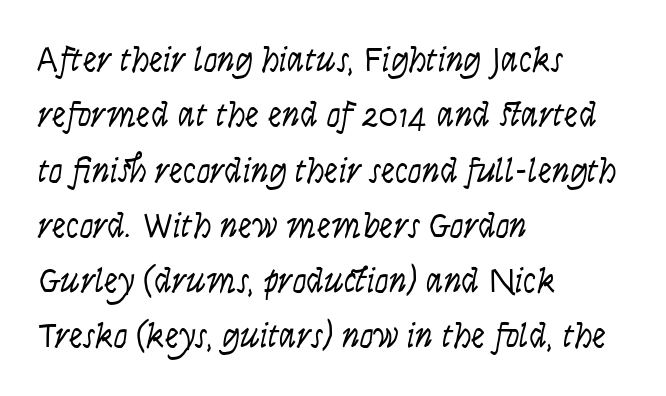
{"serif": "no", "bold": "no", "weight": "light", "width": "condensed", "stroke_contrast": "low", "x_height": "large", "monospaced": "no", "underline": "no", "align": "left", "line_spacing": "normal", "line_spacing_ratio": 1.58, "letter_spacing": "normal", "letter_spacing_em": 0.0, "glyph_px": 35}
